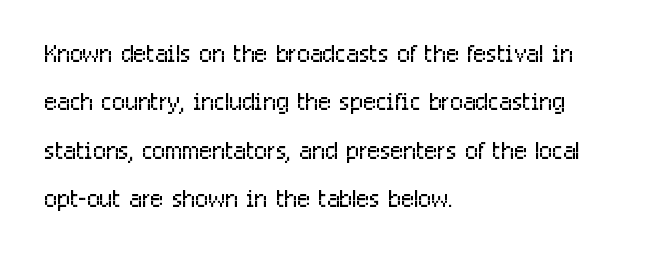
The image shows 34 px light, condensed sans-serif type, upright; set left-aligned, normal line spacing (1.42x), normal letter spacing, not underlined; low stroke contrast and a medium x-height.
